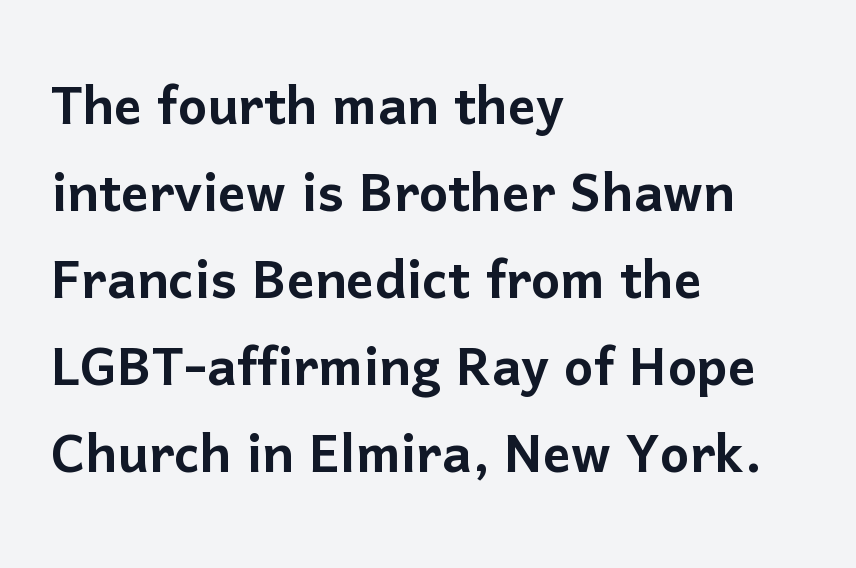
{"serif": "no", "italic": "no", "width": "normal", "stroke_contrast": "low", "x_height": "medium", "monospaced": "no", "underline": "no", "align": "left", "line_spacing": "normal", "line_spacing_ratio": 1.26, "letter_spacing": "normal", "letter_spacing_em": 0.0, "glyph_px": 69}
